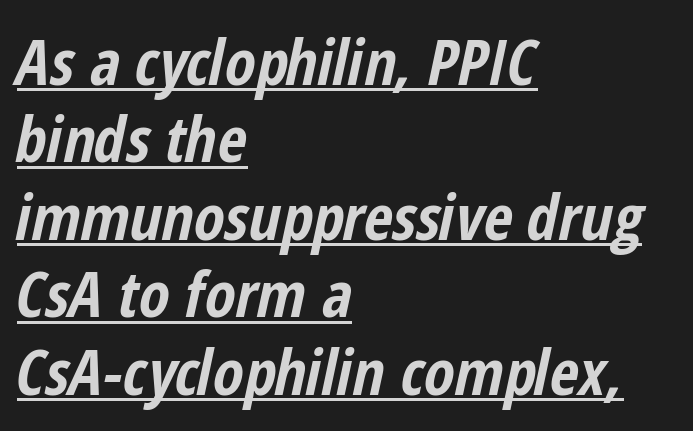
The passage shown is underscored from start to finish. Is this a fixed-width face? No — the glyphs have proportional, varying widths. Look at the stroke-to-counter ratio: heavy, a bold. No extra tracking has been applied to these lines.
